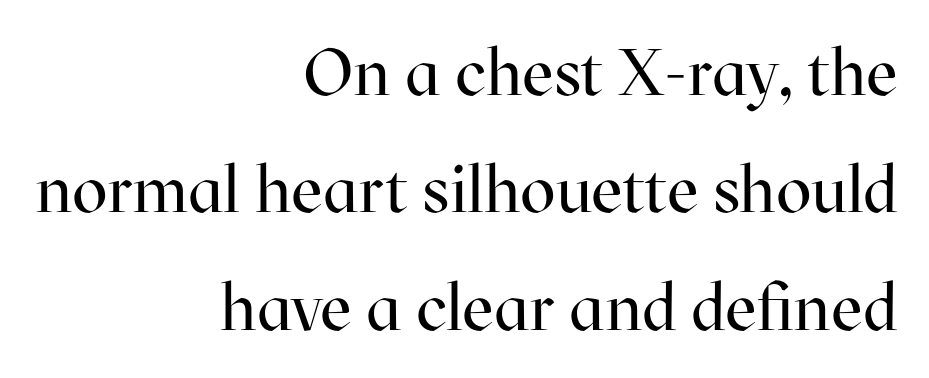
Leftover space on each line is placed entirely before the opening word. These lines are composed in type with serifs. The type sits square on the baseline with zero lean. A quiet, ordinary-to-light weight characterises the typeface. Type without underlining.
